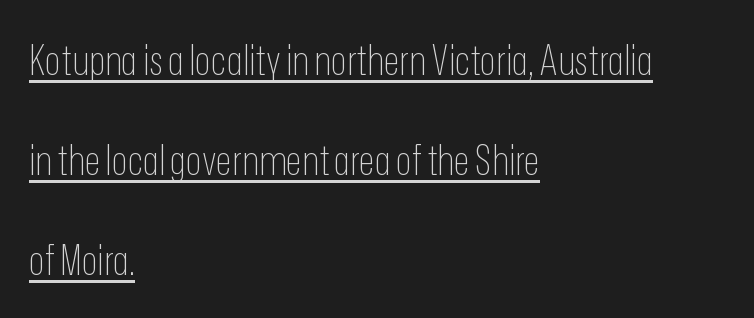
The image shows 42 px thin, condensed sans-serif type, upright; set left-aligned, loose line spacing (2.38x), normal letter spacing, underlined; low stroke contrast and a medium x-height.
